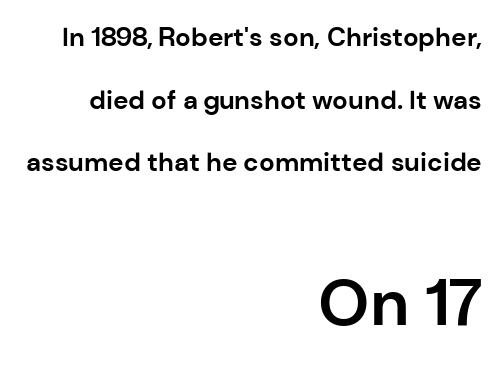
The type family on display is of the sans-serif kind. Strokes here are thick enough to call this a true bold. Block two is the big one; block one sits smaller above it. Vertical spacing — loose. Vertical strokes here are truly vertical.
